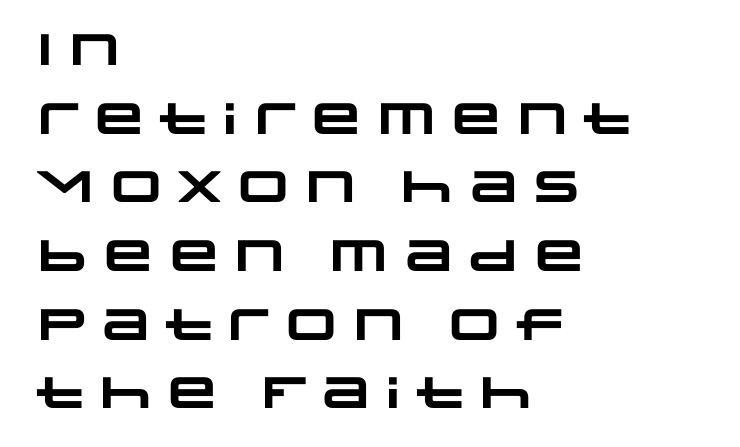
The image shows 44 px heavy, wide sans-serif type; set left-aligned, normal line spacing (1.56x), normal letter spacing, not underlined; low stroke contrast and a large x-height.
